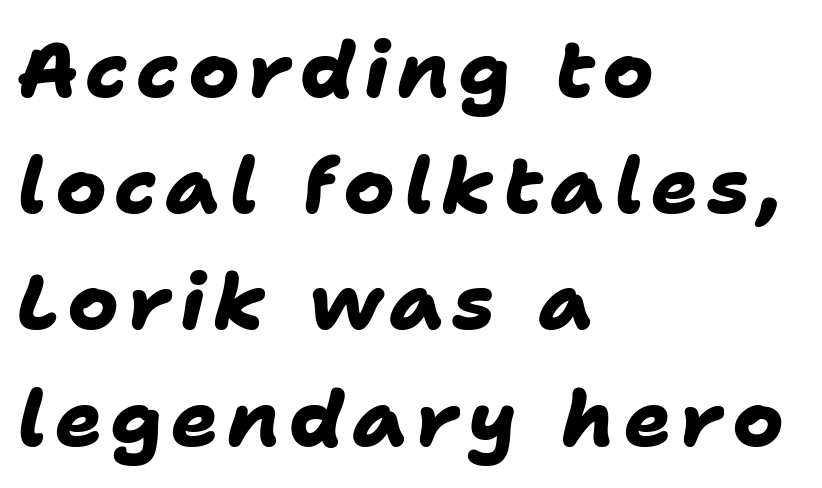
{"serif": "no", "bold": "yes", "weight": "heavy", "width": "normal", "stroke_contrast": "low", "x_height": "medium", "monospaced": "no", "underline": "no", "align": "left", "line_spacing": "normal", "line_spacing_ratio": 1.49, "glyph_px": 78}
